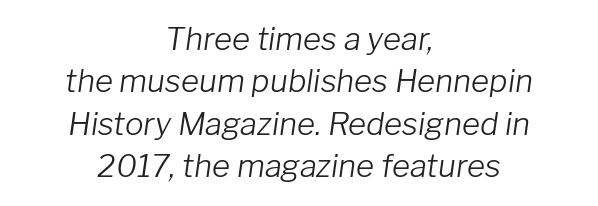
{"italic": "yes", "lean": "right", "slant_degrees": 8, "bold": "no", "weight": "light", "width": "normal", "stroke_contrast": "low", "x_height": "medium", "monospaced": "no", "underline": "no", "align": "center", "line_spacing": "normal", "line_spacing_ratio": 1.37, "letter_spacing": "normal", "letter_spacing_em": 0.0, "glyph_px": 31}
